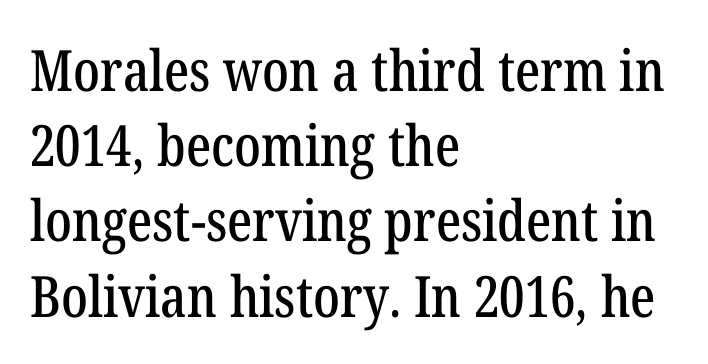
Q: Is the text italic (slanted)? A: No, it is upright.
Q: Is the typeface a serif or a sans-serif typeface? A: Serif.
Q: Is the text underlined? A: No.
Q: How is the paragraph aligned? A: Left-aligned.
Q: Is the spacing between letters normal or unusually wide? A: Normal.
Q: Is the spacing between lines tight, normal or loose? A: Normal.
Q: Width (condensed, normal, or wide)? A: Condensed.
Q: Stroke contrast? A: Low.
Q: x-height? A: Medium.
Q: Monospaced? A: No.
